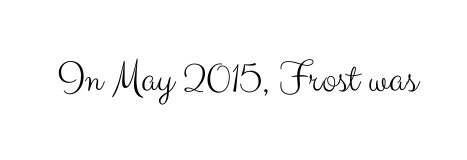
Q: Is the text bold? A: No.
Q: Is the text italic (slanted)? A: Yes.
Q: Is the typeface a serif or a sans-serif typeface? A: Sans-serif.
Q: Is the text underlined? A: No.
Q: Is the spacing between letters normal or unusually wide? A: Normal.
Q: Width (condensed, normal, or wide)? A: Normal.
Q: Stroke contrast? A: Medium.
Q: x-height? A: Small.
Q: Monospaced? A: No.
